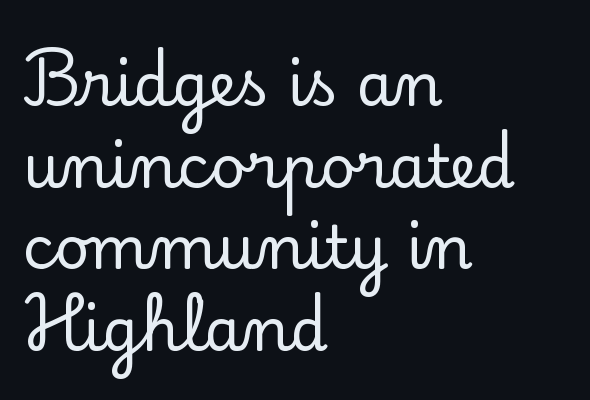
The paragraph has a hard left edge and a soft right edge. These lines are composed in type with serifs. Unlike italic type, these characters show no tilt at all. The passage shown is typed in a proportional face where columns would drift.
